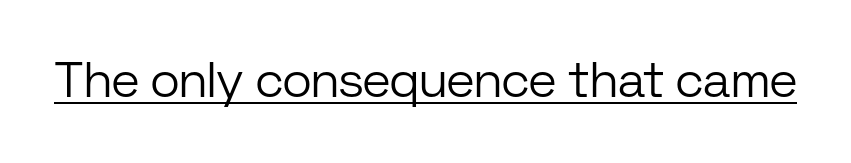
Varying glyph widths throughout — classic text-font behaviour. The sample's only ornament is a line tracing under the words. Compared with a typical body face, this is equally light or lighter still. The letters sit at their default tracking, neither squeezed nor spread. The letters stand straight up with perfectly vertical stems. The characters display no serif detailing; their extremities are plain.
